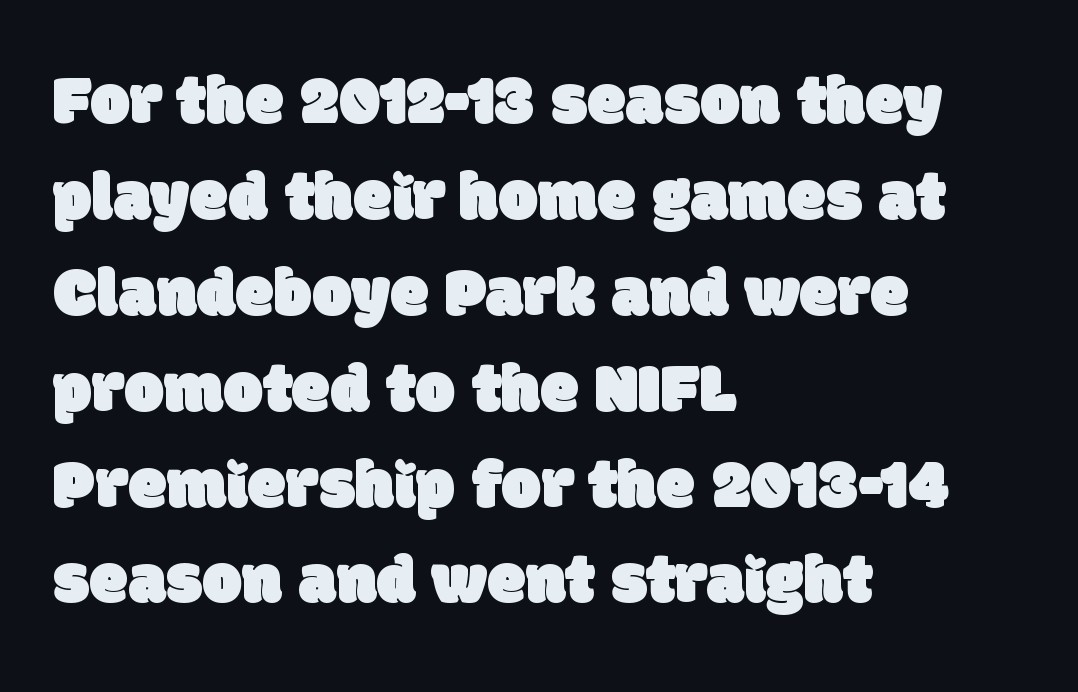
Q: Is the typeface a serif or a sans-serif typeface? A: Sans-serif.
Q: Is the text underlined? A: No.
Q: How is the paragraph aligned? A: Left-aligned.
Q: Is the spacing between letters normal or unusually wide? A: Normal.
Q: Is the spacing between lines tight, normal or loose? A: Normal.
Q: Width (condensed, normal, or wide)? A: Normal.
Q: Stroke contrast? A: Low.
Q: x-height? A: Large.
Q: Monospaced? A: No.
